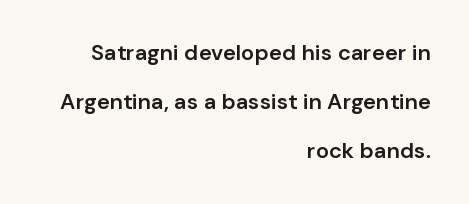
Decoration check: the copy has no underline. A somewhat darkened texture: the type is semibold rather than bold. Does extra space separate the letters? No, they use regular spacing. The letters stand straight up with perfectly vertical stems. Regarding leading, the lines here are spaced well apart. Every row of glyphs terminates at an identical x-position on the right.
